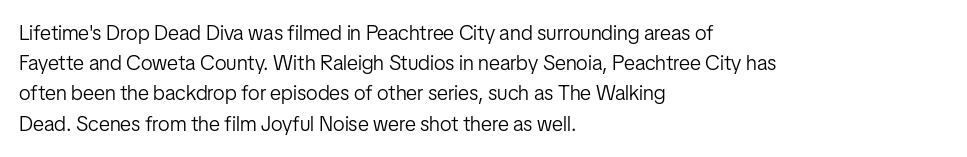
Regarding leading, the lines here are spaced in the standard way. Underline: absent. A classic flush-left, rag-right setting is used for this passage. Every character sits straight up, as roman type does.
